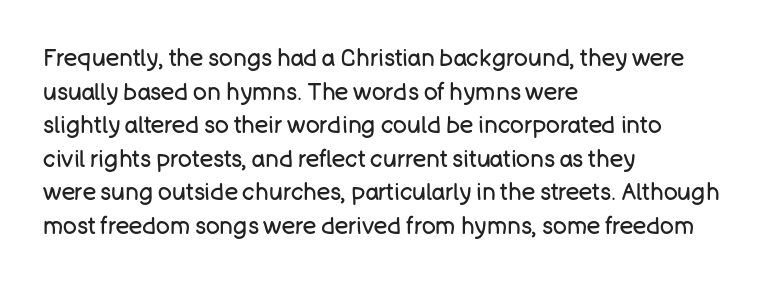
What stands out about the letter spacing? Nothing — it is the standard amount. Type without underlining. You can tell it's not italic because the verticals are truly vertical. Is there much room between lines? A standard amount, neither cramped nor airy.
